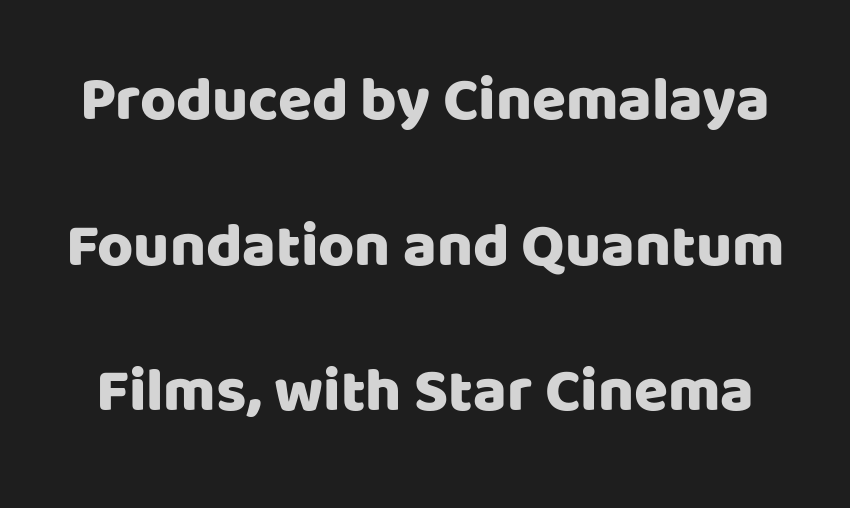
The image shows 62 px sans-serif type, upright; set loose line spacing (2.35x), normal letter spacing, not underlined; low stroke contrast and a large x-height.
